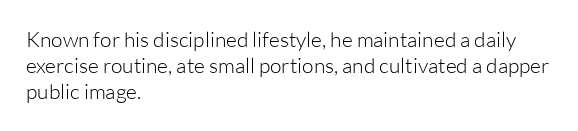
{"italic": "no", "bold": "no", "underline": "no", "align": "left", "line_spacing": "normal", "line_spacing_ratio": 1.25, "letter_spacing": "normal", "letter_spacing_em": 0.0, "glyph_px": 21}
